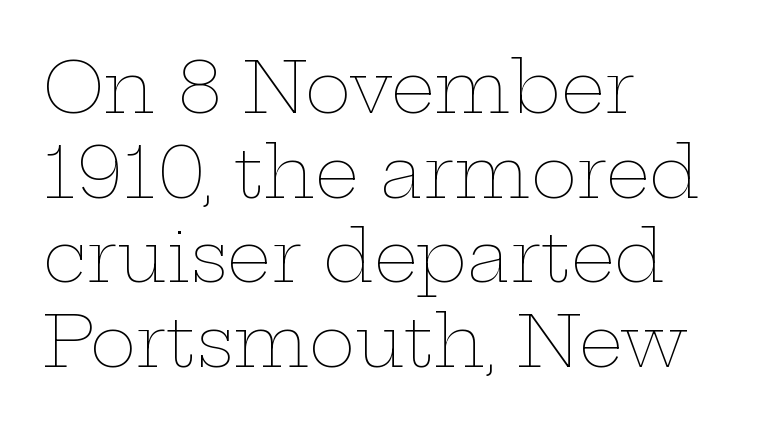
Horizontal alignment here is leftward, the default for most running prose. The words here are not underlined. A typesetter would call this proportional, since set widths differ per character. Each stroke keeps to a modest, everyday thickness or less. It's the straight-up-and-down kind of type. Words appear dense and cohesive because spacing is normal.
